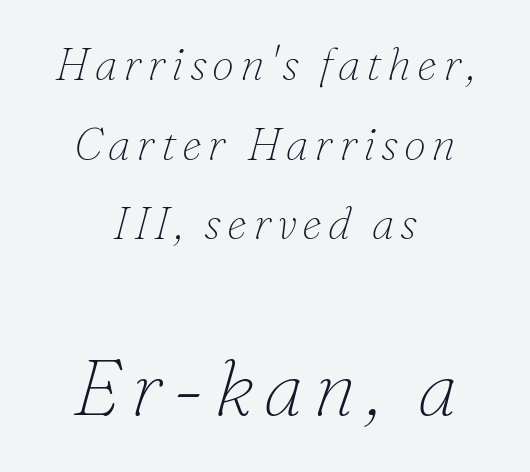
{"serif": "yes", "italic": "yes", "lean": "right", "slant_degrees": 16, "bold": "no", "weight": "thin", "width": "normal", "stroke_contrast": "low", "x_height": "small", "monospaced": "no", "underline": "no", "align": "center", "line_spacing_ratio": 1.77, "larger_block": "second", "size_ratio": 1.76, "glyph_px": 79}
